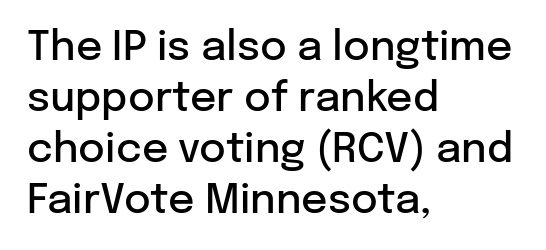
The image shows 41 px semibold sans-serif type, upright; set left-aligned, line spacing 1.24x, normal letter spacing, not underlined; low stroke contrast and a medium x-height.
